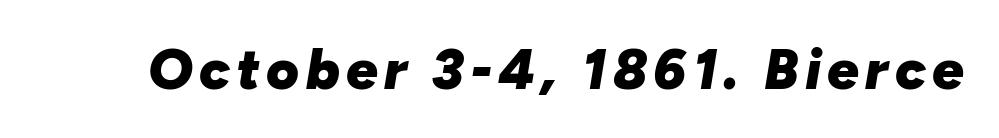
Q: Is the text bold? A: Yes.
Q: Is the text italic (slanted)? A: Yes, it leans right by about 10 degrees.
Q: Is the text underlined? A: No.
Q: Width (condensed, normal, or wide)? A: Normal.
Q: Stroke contrast? A: Low.
Q: x-height? A: Medium.
Q: Monospaced? A: No.
